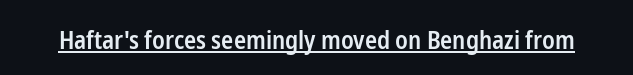
The letters sit at their default tracking, neither squeezed nor spread. On the weight axis this lands at semibold, roughly 600. Somebody hit Ctrl+U on this one — the words are underlined. In terms of posture, this sample is upright.
